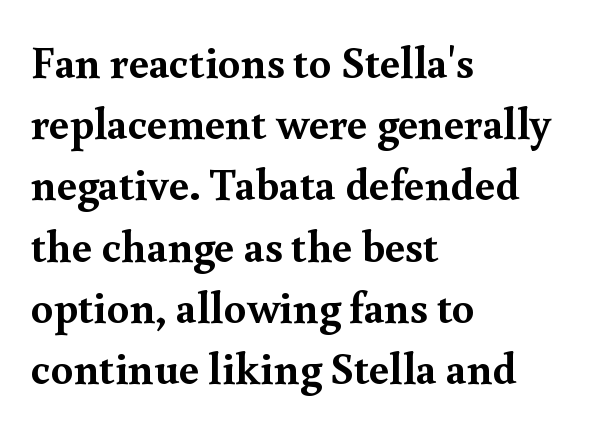
Check under the words: just untouched page. Is this a fixed-width face? No — the glyphs have proportional, varying widths. Stroke terminals: seriffed. These lines stack with their left ends in a neat column. The leading is moderate, giving the passage an even texture.
